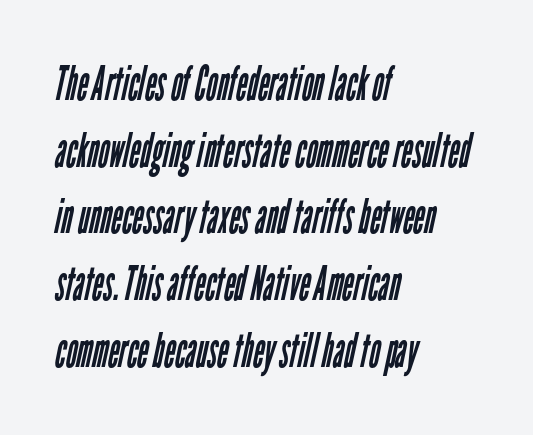
The strokes are not fattened; the text isn't bold. Compared with a centered layout, this one pins lines to the left instead. Has an underline been added? It has not. Each word holds together tightly as a unit, with standard inter-letter gaps.
